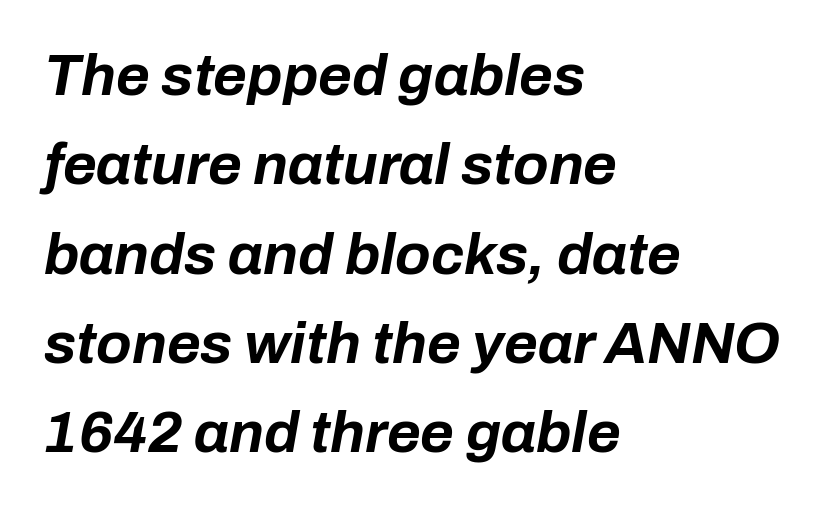
{"italic": "yes", "lean": "right", "slant_degrees": 10, "bold": "yes", "weight": "bold", "width": "normal", "stroke_contrast": "low", "x_height": "medium", "monospaced": "no", "underline": "no", "align": "left", "line_spacing": "normal", "line_spacing_ratio": 1.54, "letter_spacing": "normal", "letter_spacing_em": 0.0, "glyph_px": 58}
